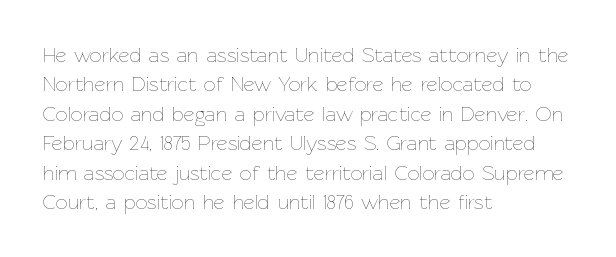
A clean baseline with only descenders dipping below it. If you drew a line through each stem, it would be perfectly vertical. Honestly, the row spacing looks completely unremarkable. Is this a heavy cut? Hardly; it is regular or lighter.
